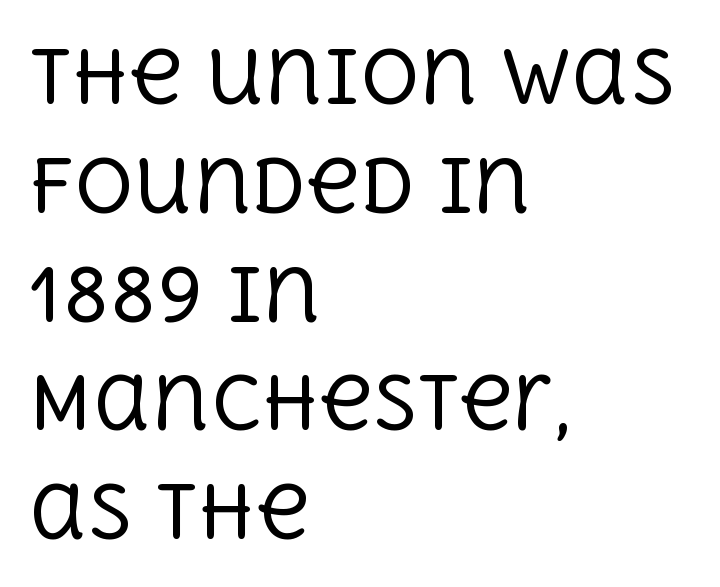
The image shows 73 px regular-weight serif type, upright; set left-aligned, normal line spacing (1.49x), normal letter spacing, not underlined; a large x-height.
